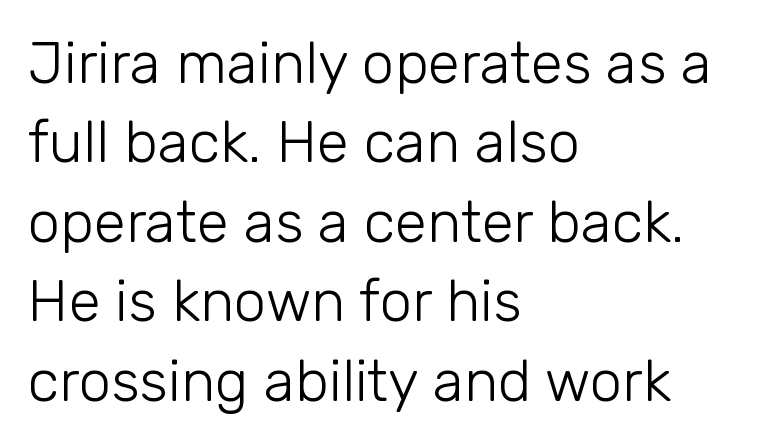
The image shows 58 px light sans-serif type, upright; set left-aligned, normal line spacing (1.37x), normal letter spacing, not underlined; low stroke contrast and a medium x-height.
